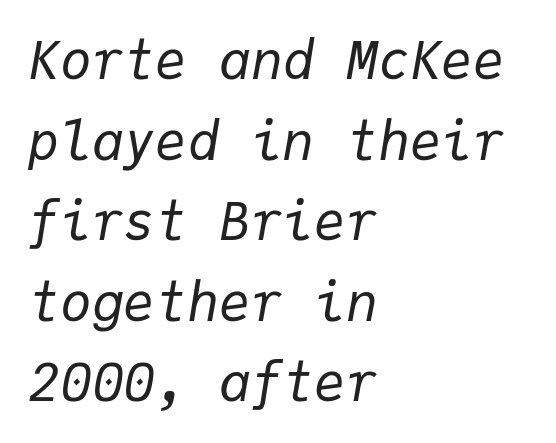
The image shows 53 px regular-weight type, italic (leaning right), monospaced; set left-aligned, normal line spacing (1.52x), normal letter spacing, not underlined; low stroke contrast and a medium x-height.
